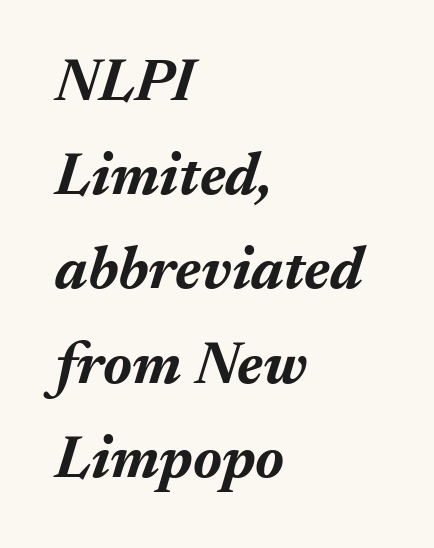
The image shows 60 px bold type, italic (leaning right); set left-aligned, normal line spacing (1.57x), normal letter spacing, not underlined; medium stroke contrast and a medium x-height.
